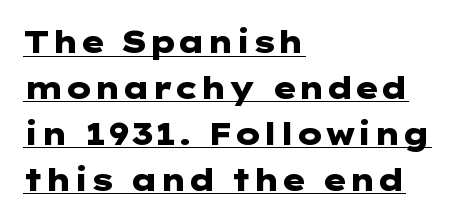
Line starts are locked; line ends wander. Like a heading marked for emphasis, these lines bear an underscore. The type sits square on the baseline with zero lean. The passage shown stacks its lines at a standard gap. Tracking here is standard; glyphs follow each other at the usual distance. What weight is shown? A full bold with thick strokes.
